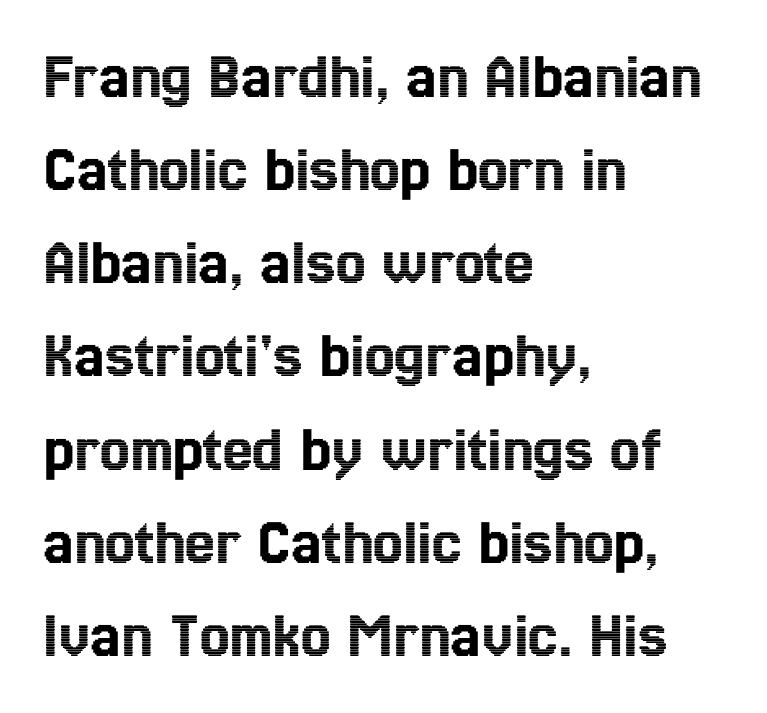
This sample uses plain, unmodified letter spacing. How would I describe the line gaps? Plain and ordinary. The letters advance in unequal steps, a hallmark of proportional type. The space directly below the letters is spotless. Teacher's note: observe the even left margin — that is flush-left alignment. Quick note: not italic, upright.
